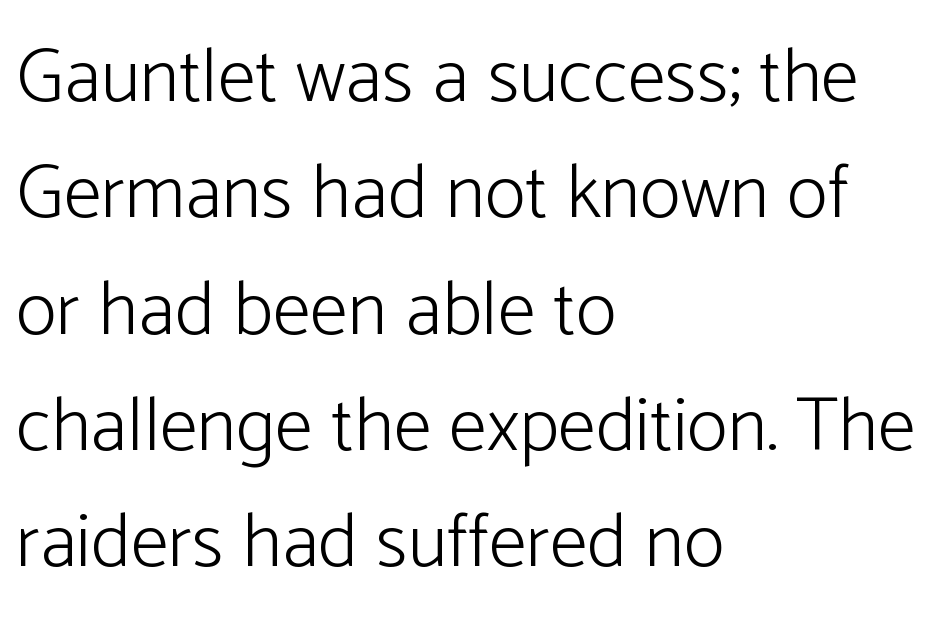
{"serif": "no", "italic": "no", "bold": "no", "weight": "light", "width": "normal", "stroke_contrast": "low", "x_height": "medium", "monospaced": "no", "underline": "no", "align": "left", "line_spacing": "normal", "line_spacing_ratio": 1.51, "letter_spacing": "normal", "letter_spacing_em": 0.0, "glyph_px": 77}
